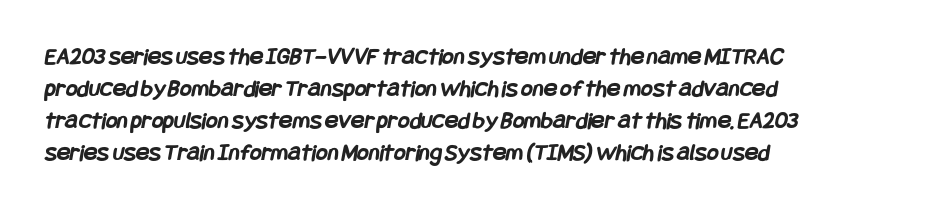
Q: Is the text bold? A: Yes.
Q: Is the text underlined? A: No.
Q: How is the paragraph aligned? A: Left-aligned.
Q: Is the spacing between letters normal or unusually wide? A: Normal.
Q: Is the spacing between lines tight, normal or loose? A: Normal.
